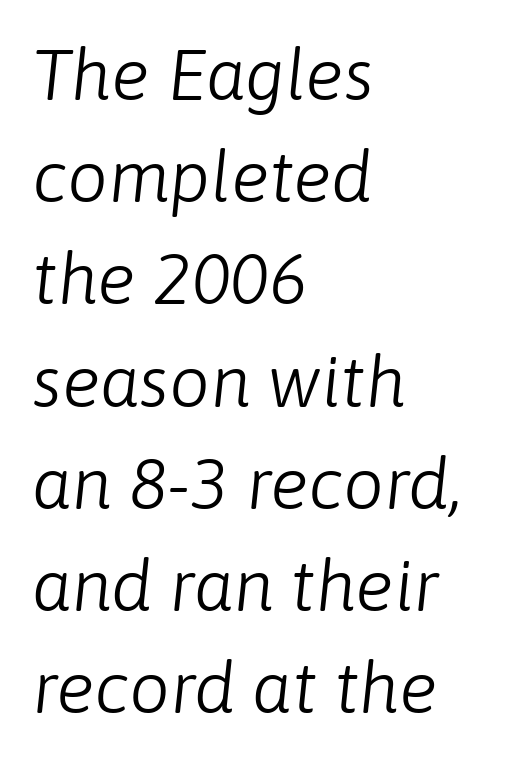
{"italic": "yes", "lean": "right", "slant_degrees": 6, "bold": "no", "weight": "light", "width": "normal", "stroke_contrast": "low", "x_height": "medium", "monospaced": "no", "underline": "no", "align": "left", "line_spacing": "normal", "line_spacing_ratio": 1.42, "letter_spacing": "normal", "letter_spacing_em": 0.0, "glyph_px": 72}
